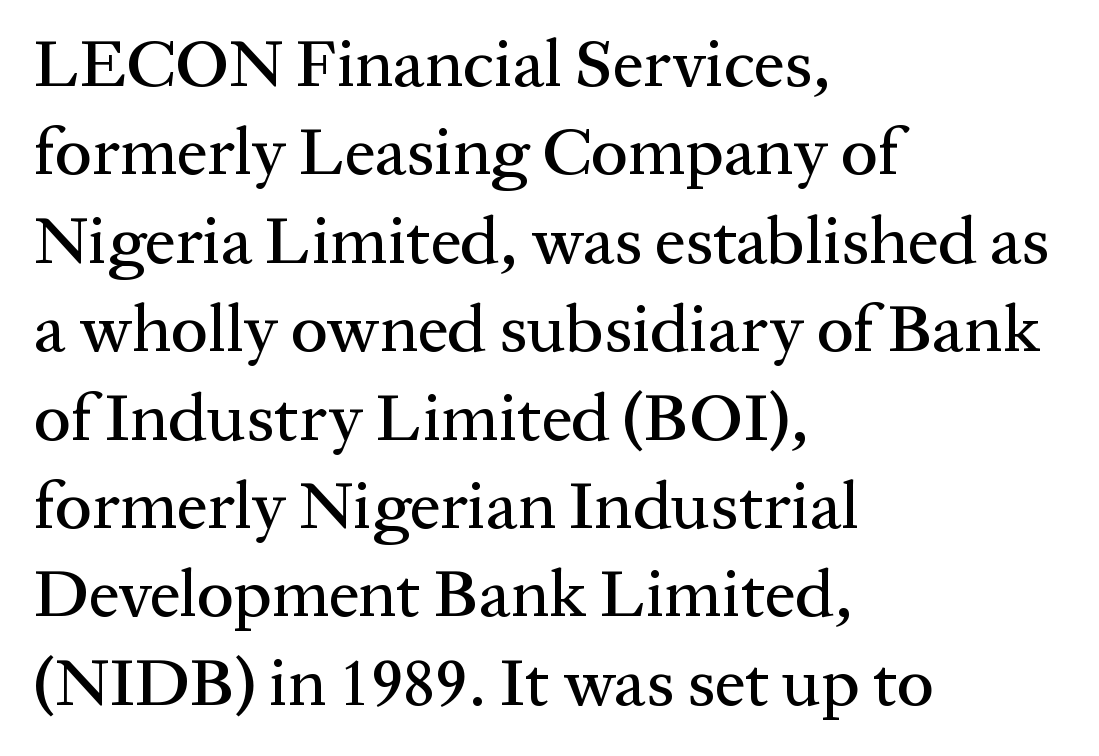
Q: Is the text italic (slanted)? A: No, it is upright.
Q: Is the typeface a serif or a sans-serif typeface? A: Serif.
Q: Is the text underlined? A: No.
Q: How is the paragraph aligned? A: Left-aligned.
Q: Is the spacing between letters normal or unusually wide? A: Normal.
Q: Is the spacing between lines tight, normal or loose? A: Normal.
Q: Width (condensed, normal, or wide)? A: Normal.
Q: Stroke contrast? A: Medium.
Q: x-height? A: Medium.
Q: Monospaced? A: No.
